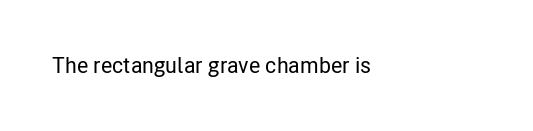
Q: Is the text italic (slanted)? A: No, it is upright.
Q: Is the text underlined? A: No.
Q: How is the paragraph aligned? A: Left-aligned.
Q: Is the spacing between letters normal or unusually wide? A: Normal.
